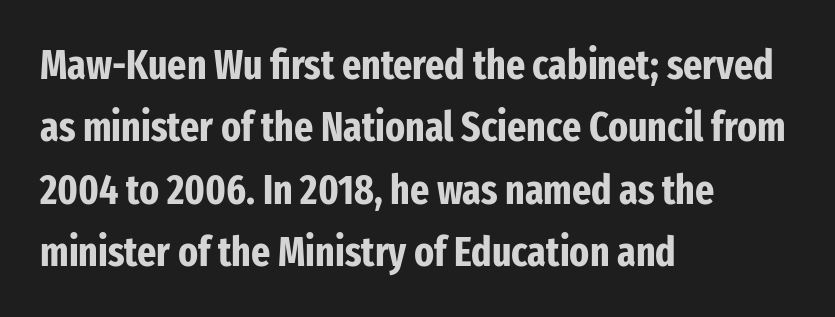
Q: Is the text bold? A: Yes.
Q: Is the text italic (slanted)? A: No, it is upright.
Q: Is the typeface a serif or a sans-serif typeface? A: Sans-serif.
Q: Is the text underlined? A: No.
Q: How is the paragraph aligned? A: Left-aligned.
Q: Is the spacing between letters normal or unusually wide? A: Normal.
Q: Is the spacing between lines tight, normal or loose? A: Normal.
Q: Width (condensed, normal, or wide)? A: Condensed.
Q: Stroke contrast? A: Low.
Q: x-height? A: Medium.
Q: Monospaced? A: No.
